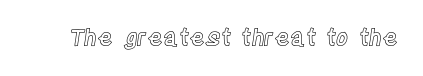
{"underline": "no", "letter_spacing": "normal", "letter_spacing_em": 0.0, "glyph_px": 23}
